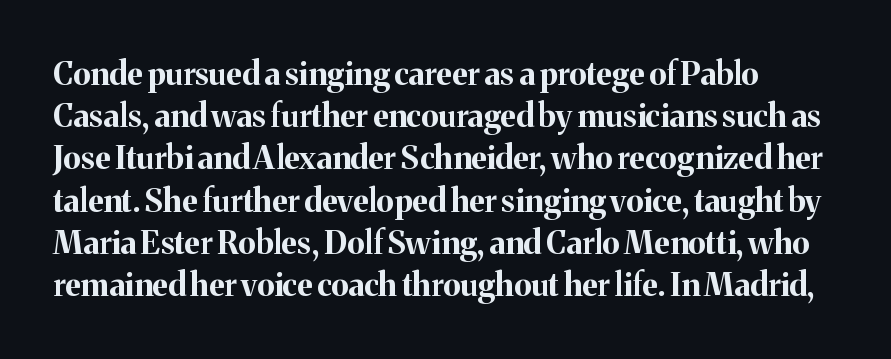
{"serif": "yes", "italic": "no", "bold": "yes", "weight": "bold", "width": "normal", "stroke_contrast": "medium", "x_height": "medium", "monospaced": "no", "underline": "no", "align": "left", "line_spacing": "normal", "line_spacing_ratio": 1.32, "letter_spacing": "normal", "letter_spacing_em": 0.0, "glyph_px": 32}
